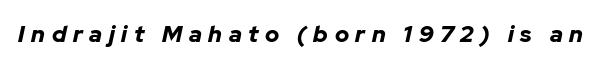
Q: Is the text bold? A: Yes.
Q: Is the text italic (slanted)? A: Yes, it leans right by about 12 degrees.
Q: Is the text underlined? A: No.
Q: Is the spacing between letters normal or unusually wide? A: Unusually wide.
